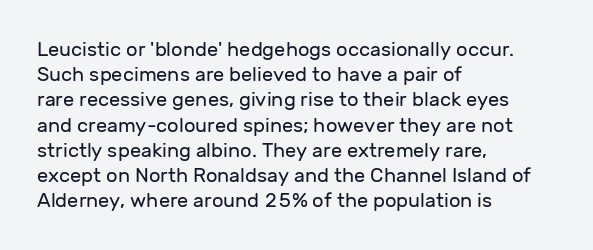
{"italic": "no", "bold": "no", "underline": "no", "align": "left", "line_spacing": "normal", "line_spacing_ratio": 1.26, "letter_spacing": "normal", "letter_spacing_em": 0.0, "glyph_px": 20}
